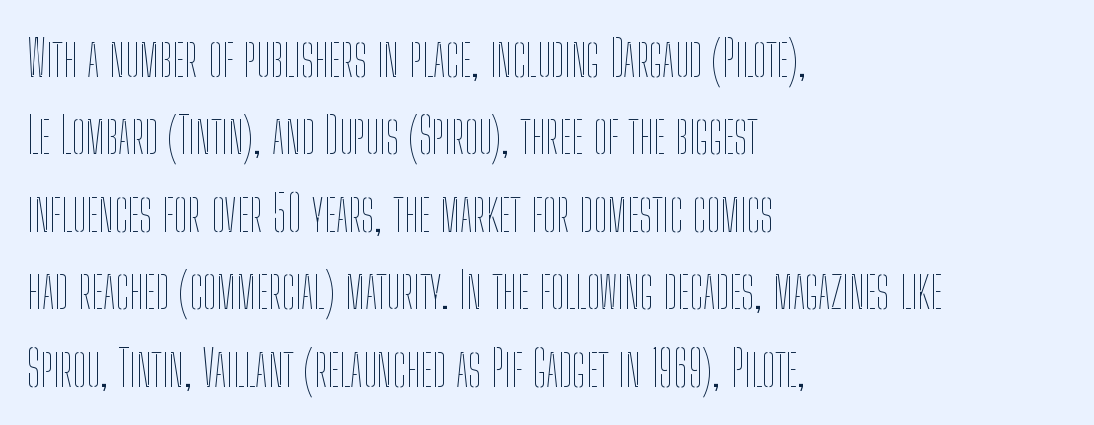
Caption: face not bold, strokes unweighted. The horizontal fit of the characters is conventional and even. The rendering uses natural spacing where letterforms have individual widths. In terms of leading, this rendering sits right in the middle.
